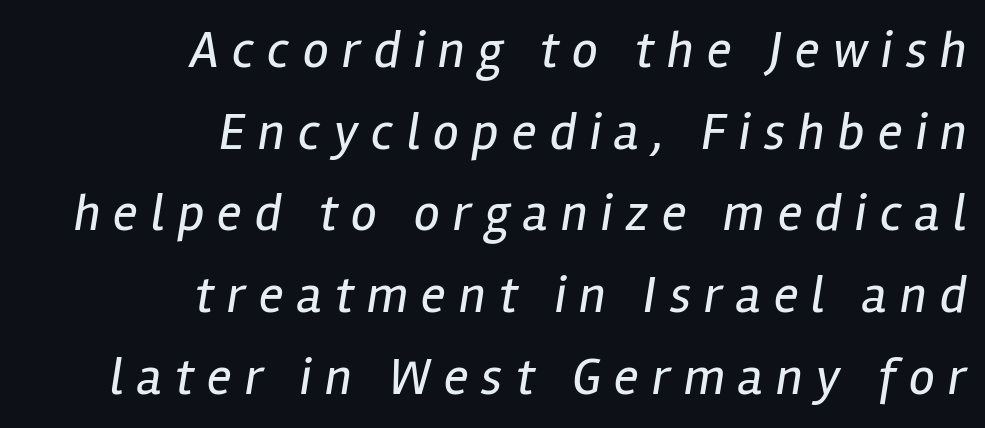
The image shows 52 px regular-weight, condensed type, italic (leaning right); set right-aligned, normal line spacing (1.57x), unusually wide letter spacing (+0.25 em), not underlined; low stroke contrast and a medium x-height.
